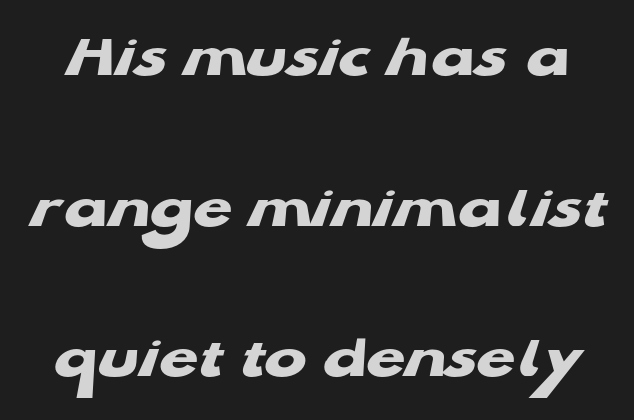
Q: Is the text bold? A: Yes.
Q: Is the typeface a serif or a sans-serif typeface? A: Sans-serif.
Q: Is the text underlined? A: No.
Q: Is the spacing between letters normal or unusually wide? A: Normal.
Q: Is the spacing between lines tight, normal or loose? A: Loose.
Q: Width (condensed, normal, or wide)? A: Wide.
Q: Stroke contrast? A: Low.
Q: x-height? A: Medium.
Q: Monospaced? A: No.
